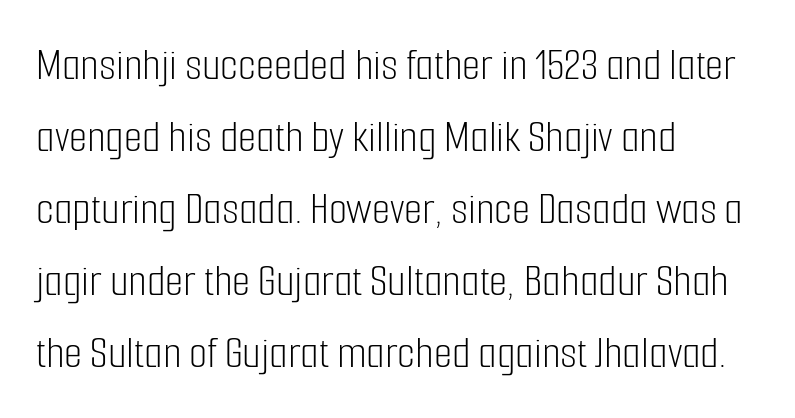
Q: Is the text bold? A: No.
Q: Is the text italic (slanted)? A: No, it is upright.
Q: Is the typeface a serif or a sans-serif typeface? A: Sans-serif.
Q: Is the text underlined? A: No.
Q: How is the paragraph aligned? A: Left-aligned.
Q: Is the spacing between letters normal or unusually wide? A: Normal.
Q: Is the spacing between lines tight, normal or loose? A: Normal.
Q: Width (condensed, normal, or wide)? A: Condensed.
Q: Stroke contrast? A: Low.
Q: x-height? A: Medium.
Q: Monospaced? A: No.
